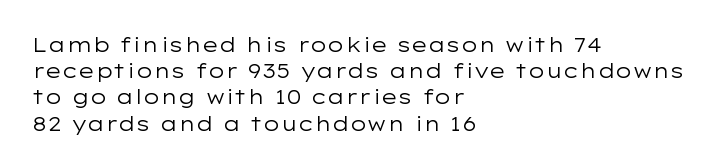
Q: Is the text bold? A: No.
Q: Is the text italic (slanted)? A: No, it is upright.
Q: Is the text underlined? A: No.
Q: How is the paragraph aligned? A: Left-aligned.
Q: Is the spacing between letters normal or unusually wide? A: Normal.
Q: Is the spacing between lines tight, normal or loose? A: Normal.
